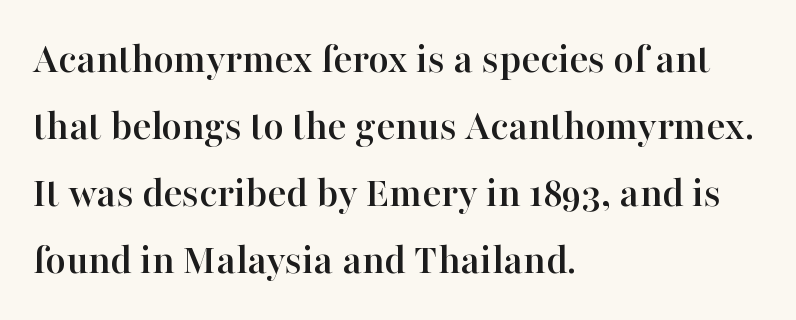
Q: Is the text italic (slanted)? A: No, it is upright.
Q: Is the typeface a serif or a sans-serif typeface? A: Serif.
Q: Is the text underlined? A: No.
Q: How is the paragraph aligned? A: Left-aligned.
Q: Is the spacing between letters normal or unusually wide? A: Normal.
Q: Is the spacing between lines tight, normal or loose? A: Normal.
Q: Width (condensed, normal, or wide)? A: Normal.
Q: Stroke contrast? A: High.
Q: x-height? A: Medium.
Q: Monospaced? A: No.
